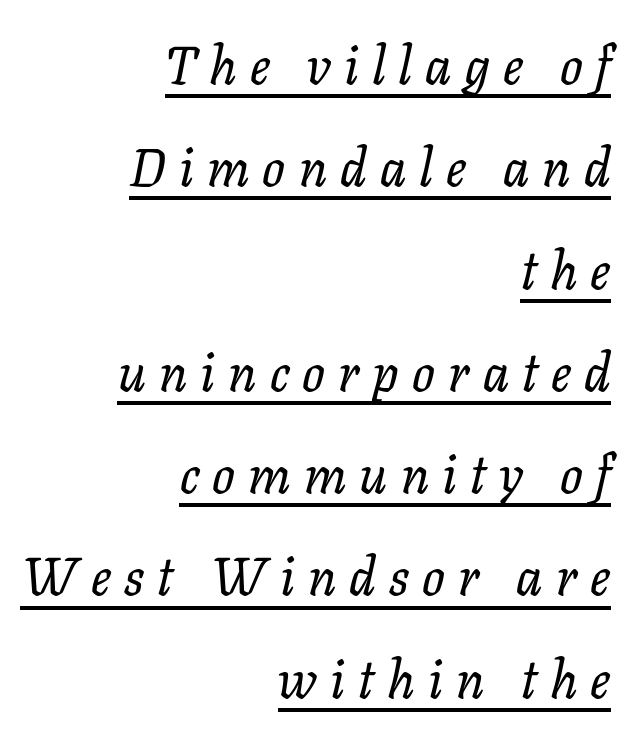
The image shows 53 px serif type, italic (leaning right); set right-aligned, loose line spacing (1.93x), unusually wide letter spacing (+0.25 em), underlined; low stroke contrast and a medium x-height.
